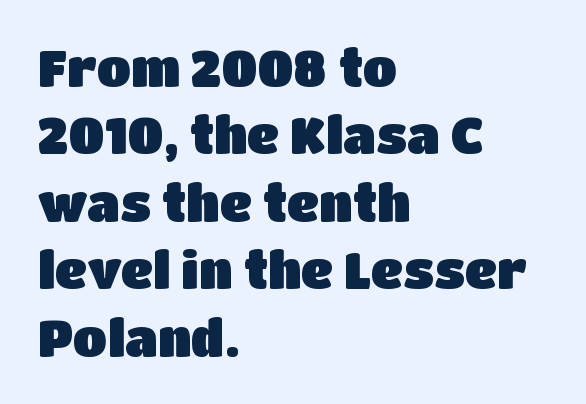
Proportional: the letters do not fall into vertical columns. Quick note: not italic, upright. Tracking value appears to be zero — textbook default spacing. Underlining? Definitely not there. The text block is weighted toward the left margin, trailing off unevenly rightward. Vertical spacing — default.
